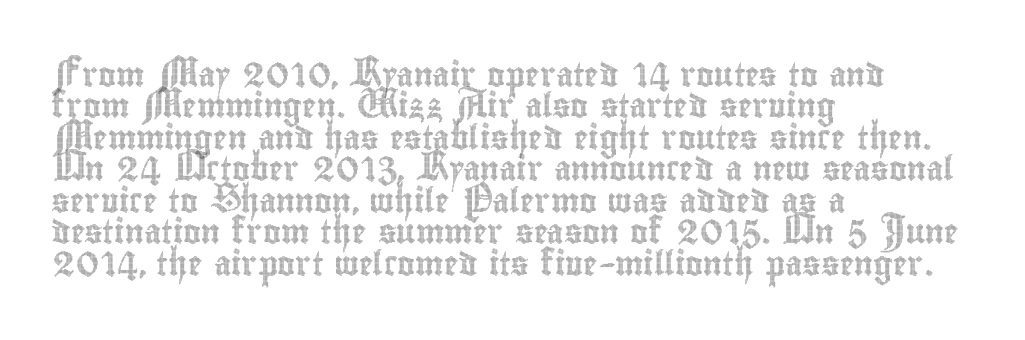
The image shows 24 px text type, upright; set left-aligned, normal line spacing (1.31x), normal letter spacing, not underlined.
